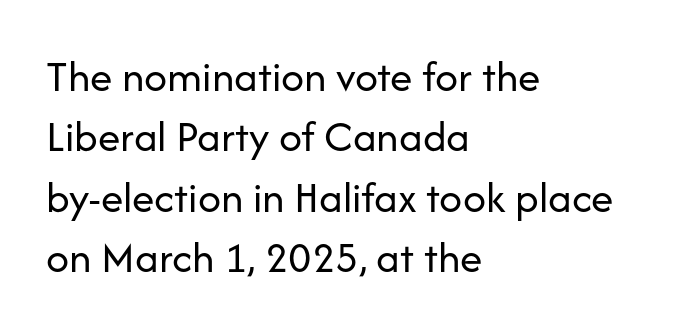
The image shows 45 px regular-weight sans-serif type, upright; set left-aligned, normal line spacing (1.34x), normal letter spacing, not underlined; low stroke contrast and a medium x-height.
